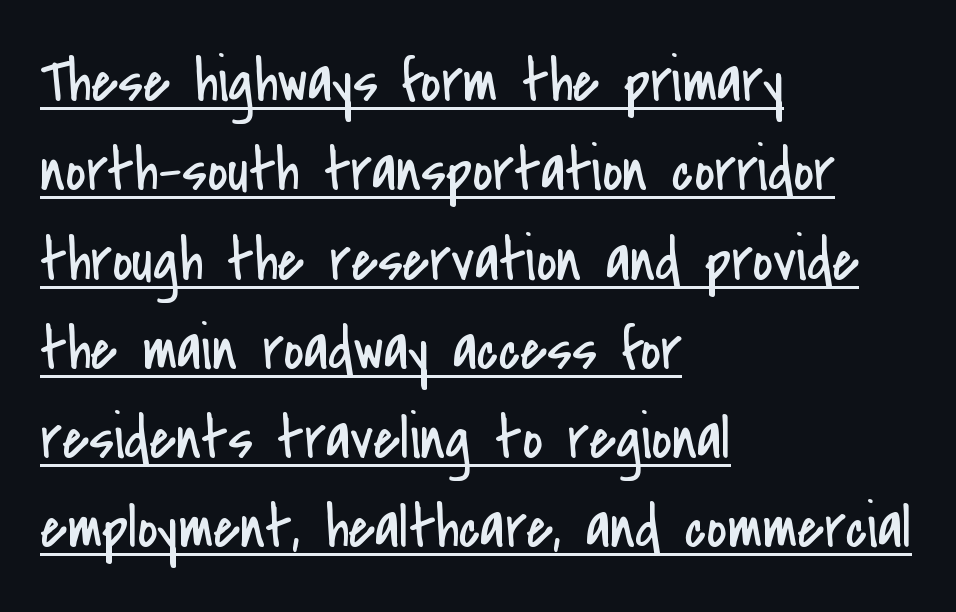
Q: Is the text bold? A: No.
Q: Is the text italic (slanted)? A: No, it is upright.
Q: Is the typeface a serif or a sans-serif typeface? A: Sans-serif.
Q: Is the text underlined? A: Yes.
Q: How is the paragraph aligned? A: Left-aligned.
Q: Is the spacing between letters normal or unusually wide? A: Normal.
Q: Is the spacing between lines tight, normal or loose? A: Normal.
Q: Width (condensed, normal, or wide)? A: Condensed.
Q: Stroke contrast? A: Low.
Q: x-height? A: Small.
Q: Monospaced? A: No.
